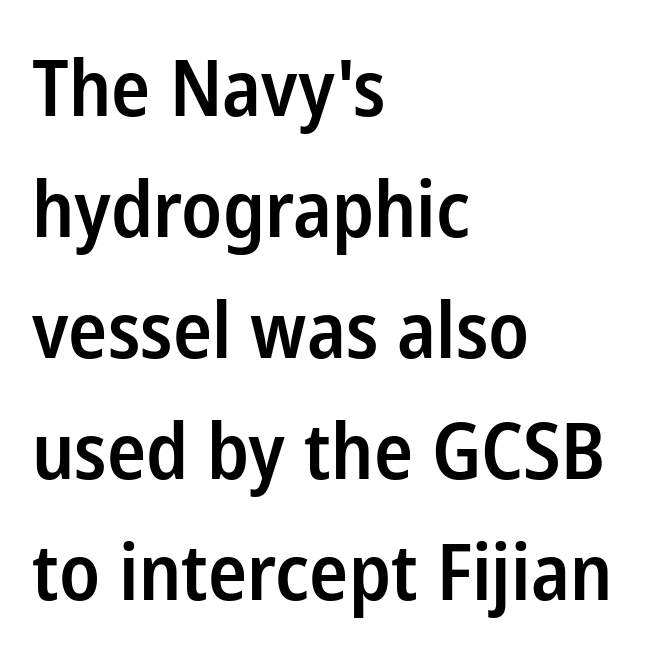
This sample uses a sans-serif face. The passage shown is typed in a proportional face where columns would drift. The lines sit at an ordinary, default distance from one another. Plain, unruled lines of type. All the whitespace from short lines collects on the right.
